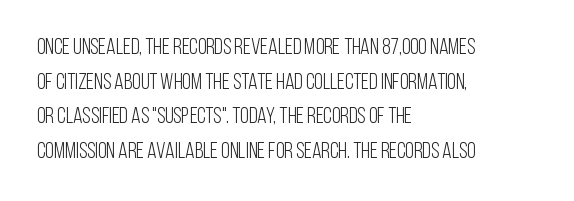
Which margin do the lines hug? The left one — the right edge is uneven. This is roman type, the default non-slanted kind. Summary of vertical rhythm: regular, with standard interline spacing. These glyphs show unthickened strokes, regular width or finer. The rendering keeps characters at their native spacing. The gap between lines stays unmarked.
